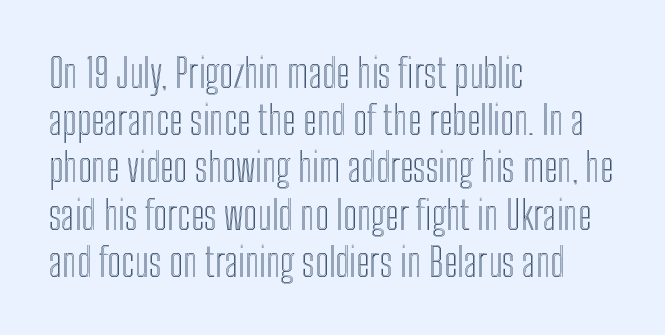
Q: Is the text italic (slanted)? A: No, it is upright.
Q: Is the text underlined? A: No.
Q: How is the paragraph aligned? A: Left-aligned.
Q: Is the spacing between letters normal or unusually wide? A: Normal.
Q: Width (condensed, normal, or wide)? A: Condensed.
Q: x-height? A: Medium.
Q: Monospaced? A: No.
